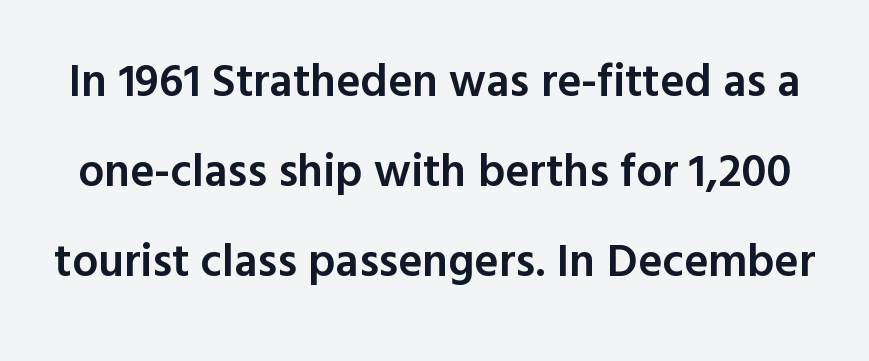
Observe the absence of serifs on each vertical stroke in this sample. The lettering holds an erect, upright posture throughout. Glance below the letters and you will spot only blank space. Honestly, the rows look like they've been pulled way apart.
